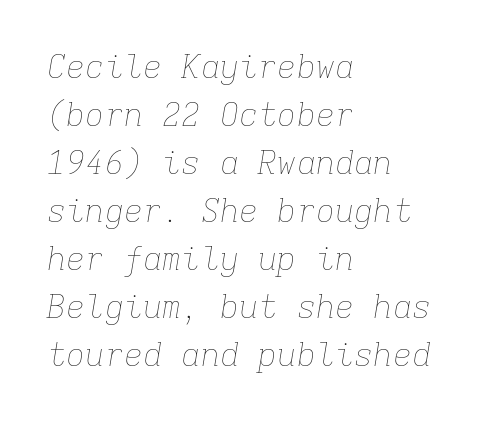
Q: Is the text bold? A: No.
Q: Is the text italic (slanted)? A: Yes, it leans right by about 9 degrees.
Q: Is the text underlined? A: No.
Q: How is the paragraph aligned? A: Left-aligned.
Q: Is the spacing between letters normal or unusually wide? A: Normal.
Q: Is the spacing between lines tight, normal or loose? A: Normal.
Q: Width (condensed, normal, or wide)? A: Normal.
Q: Stroke contrast? A: Low.
Q: x-height? A: Medium.
Q: Monospaced? A: Yes.
